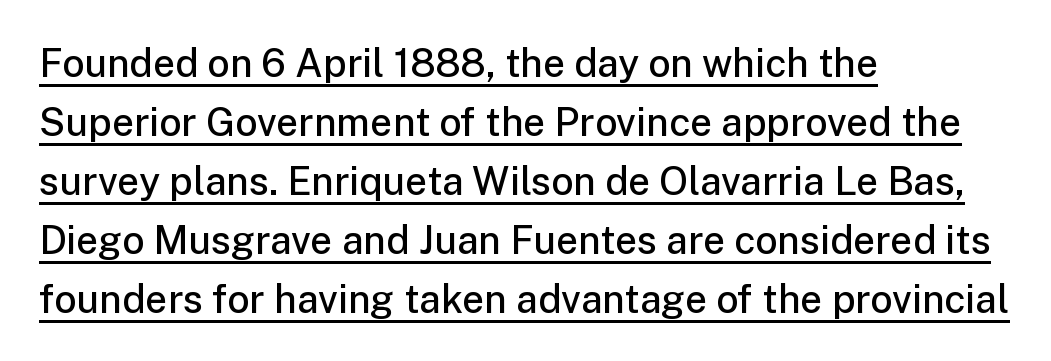
The image shows 39 px semibold sans-serif type, upright; set left-aligned, normal line spacing (1.51x), normal letter spacing, underlined; low stroke contrast and a medium x-height.
